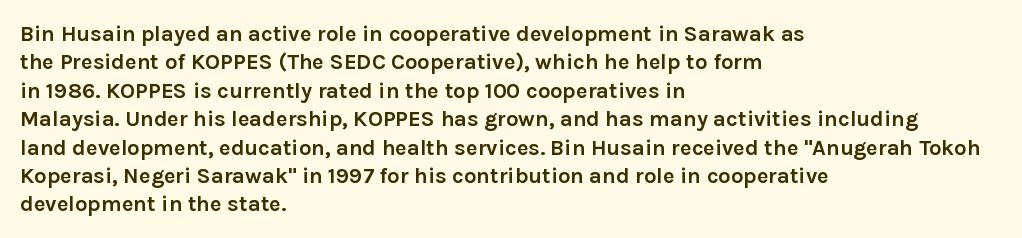
{"italic": "no", "bold": "yes", "underline": "no", "align": "left", "line_spacing": "normal", "line_spacing_ratio": 1.29, "letter_spacing": "normal", "letter_spacing_em": 0.0, "glyph_px": 22}
